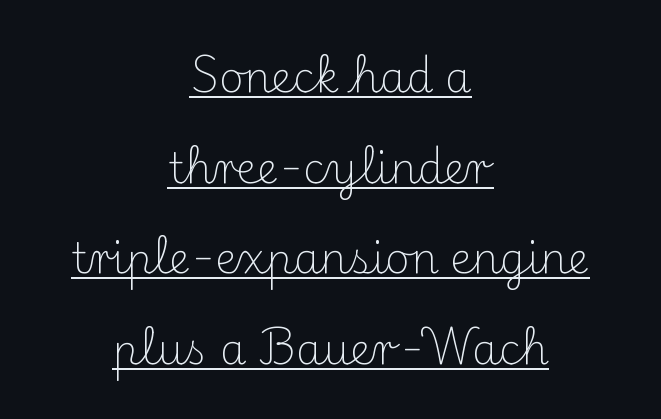
{"serif": "yes", "italic": "no", "bold": "no", "weight": "light", "width": "normal", "stroke_contrast": "medium", "x_height": "small", "monospaced": "no", "underline": "yes", "align": "center", "line_spacing": "loose", "line_spacing_ratio": 2.16, "letter_spacing": "normal", "letter_spacing_em": 0.0, "glyph_px": 42}
